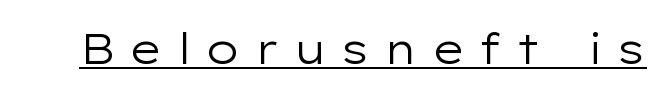
Q: Is the text bold? A: No.
Q: Is the text italic (slanted)? A: No, it is upright.
Q: Is the typeface a serif or a sans-serif typeface? A: Sans-serif.
Q: Is the text underlined? A: Yes.
Q: Is the spacing between letters normal or unusually wide? A: Unusually wide.
Q: Width (condensed, normal, or wide)? A: Wide.
Q: Stroke contrast? A: Low.
Q: x-height? A: Medium.
Q: Monospaced? A: No.
